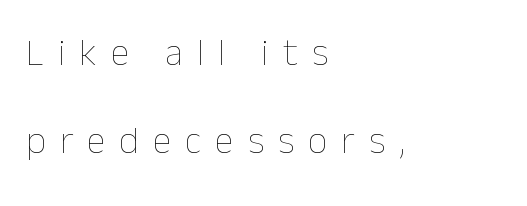
{"italic": "no", "bold": "no", "weight": "thin", "width": "normal", "stroke_contrast": "low", "x_height": "medium", "monospaced": "no", "underline": "no", "align": "left", "line_spacing": "loose", "line_spacing_ratio": 2.31, "letter_spacing": "wide", "letter_spacing_em": 0.37, "glyph_px": 38}
